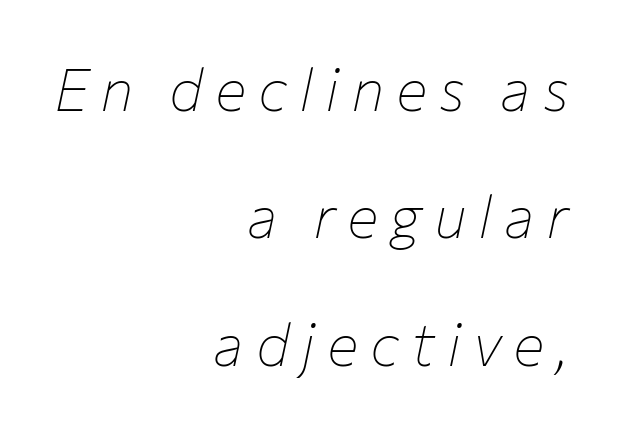
Spacing verdict: proportional, widths tailored to each character. Line ends are locked; line starts wander. Characters are canted at an angle relative to the baseline's perpendicular. The gaps between neighbouring characters are conspicuously large. Anything drawn beneath the words? Only blank space. If you measured baseline to baseline, you'd find a long distance.
